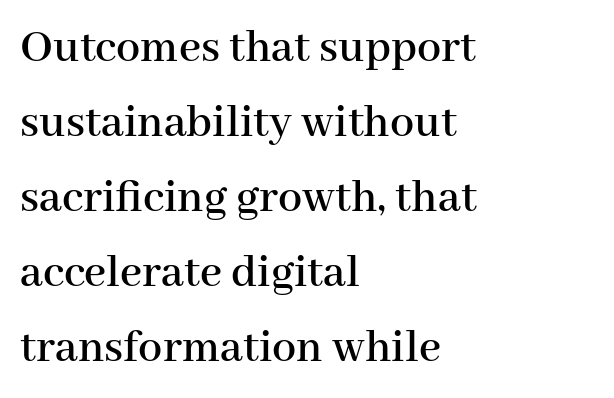
These lines were composed using upright roman letters. Does the copy run flush right? No — it runs flush left. How are the letters spaced? Ordinarily, with no added tracking. Plain, unruled lines of type. Yep, those are serifs on the letters.
